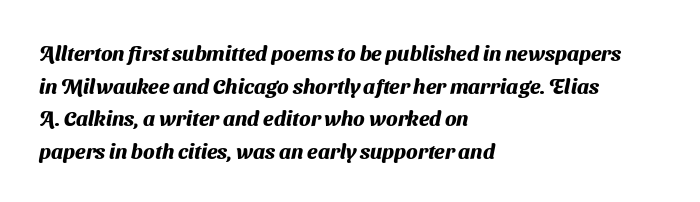
Q: Is the text bold? A: Yes.
Q: Is the text underlined? A: No.
Q: How is the paragraph aligned? A: Left-aligned.
Q: Is the spacing between letters normal or unusually wide? A: Normal.
Q: Is the spacing between lines tight, normal or loose? A: Normal.
